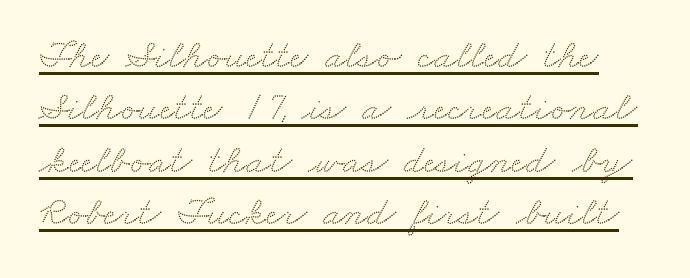
The image shows 41 px wide serif type; set normal line spacing (1.28x), normal letter spacing, underlined; medium stroke contrast and a small x-height.
